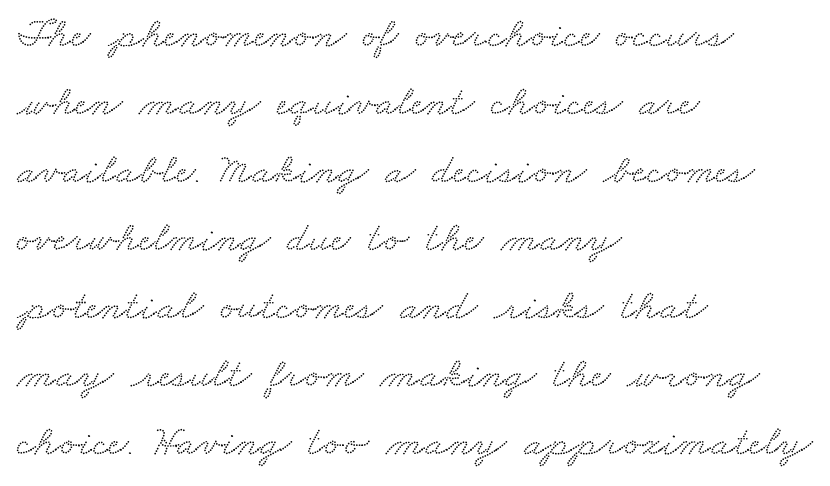
Decoration check: the copy has no underline. Where is the straight margin? On the left. The rendering uses a moderate line-height, typical for paragraphs. Honestly, the letter spacing is just normal — you wouldn't notice it. The rendering uses natural spacing where letterforms have individual widths.
